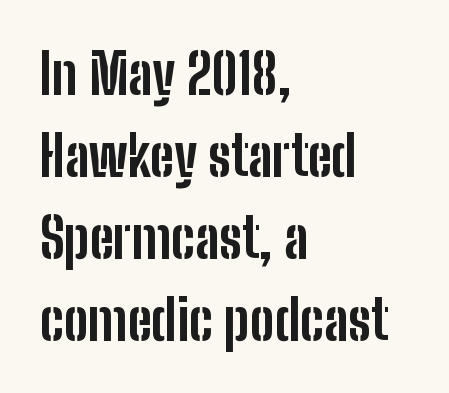
{"serif": "no", "italic": "no", "bold": "yes", "weight": "bold", "width": "condensed", "stroke_contrast": "low", "x_height": "medium", "monospaced": "no", "underline": "no", "align": "left", "line_spacing": "normal", "line_spacing_ratio": 1.49, "letter_spacing": "normal", "letter_spacing_em": 0.0, "glyph_px": 55}
